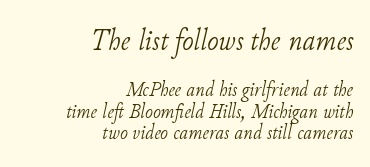
{"serif": "yes", "italic": "yes", "lean": "right", "slant_degrees": 11, "bold": "no", "weight": "light", "width": "normal", "stroke_contrast": "low", "x_height": "small", "monospaced": "no", "underline": "no", "align": "right", "line_spacing": "tight", "line_spacing_ratio": 1.02, "letter_spacing": "normal", "letter_spacing_em": 0.0, "larger_block": "first", "size_ratio": 1.48, "glyph_px": 31}
